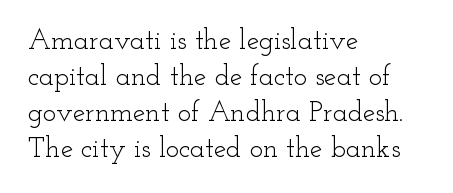
{"serif": "yes", "italic": "no", "bold": "no", "weight": "light", "width": "wide", "stroke_contrast": "low", "x_height": "small", "monospaced": "no", "underline": "no", "align": "left", "line_spacing": "normal", "line_spacing_ratio": 1.29, "letter_spacing": "normal", "letter_spacing_em": 0.0, "glyph_px": 28}
